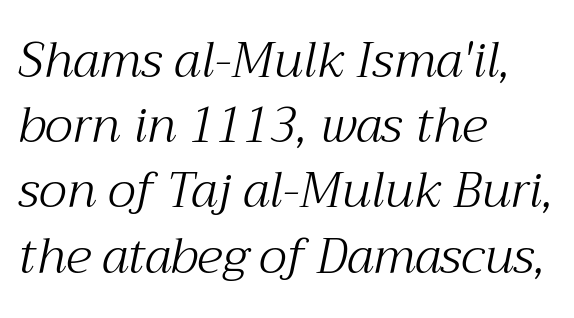
Q: Is the text bold? A: No.
Q: Is the text italic (slanted)? A: Yes, it leans right by about 12 degrees.
Q: Is the typeface a serif or a sans-serif typeface? A: Serif.
Q: Is the text underlined? A: No.
Q: How is the paragraph aligned? A: Left-aligned.
Q: Is the spacing between letters normal or unusually wide? A: Normal.
Q: Is the spacing between lines tight, normal or loose? A: Normal.
Q: Width (condensed, normal, or wide)? A: Normal.
Q: Stroke contrast? A: Medium.
Q: x-height? A: Medium.
Q: Monospaced? A: No.
